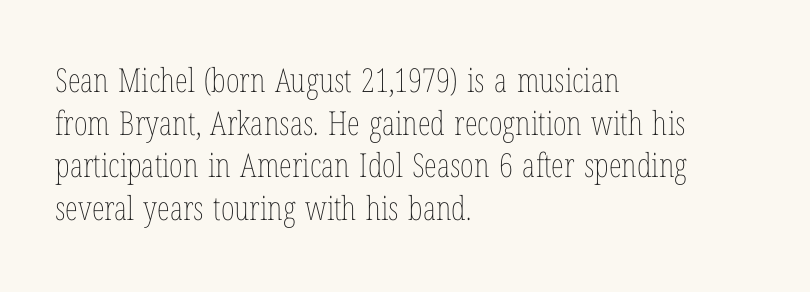
Every stem runs plumb, perpendicular to the baseline. Any mark beneath the type? The region is blank. Characters follow at the spacing the type designer built in. Note the varied advance widths — an 'i' is clearly narrower than an 'm'. Where is the straight margin? On the left. Weight: in the light-to-regular range.
